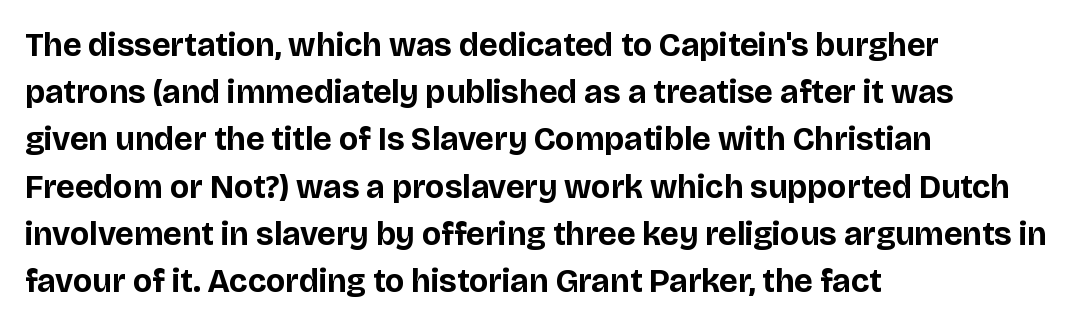
Every letter is thick-stroked: bold, no question. Nope, not italic — everything's standing straight. Each letter keeps its own natural width here, so spacing adapts to shape. Check the space under the baseline: it is left empty. A sans-serif font was chosen for this passage. Teacher's note: observe the even left margin — that is flush-left alignment.
